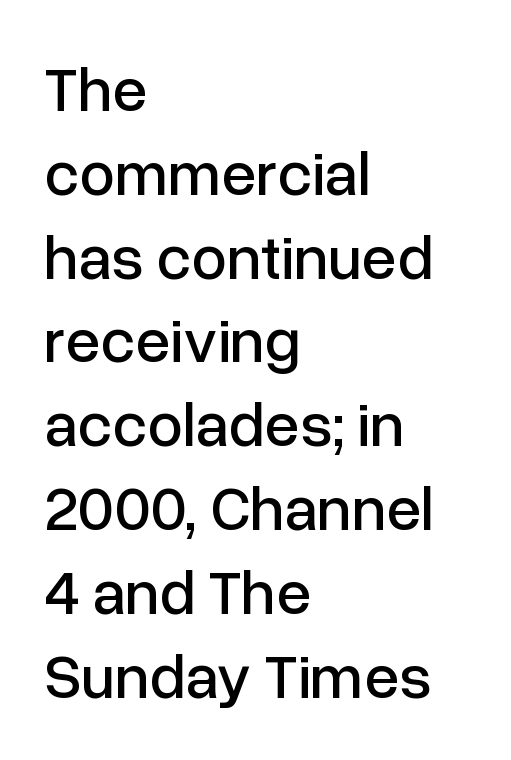
The image shows 63 px sans-serif type, upright; set left-aligned, normal line spacing (1.33x), normal letter spacing, not underlined; low stroke contrast and a medium x-height.
